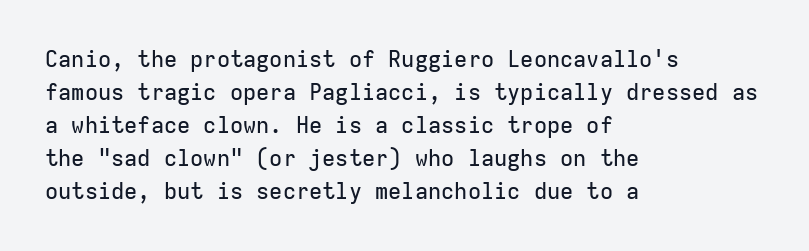
The image shows 22 px text type, upright; set left-aligned, normal line spacing (1.5x), normal letter spacing, not underlined.
